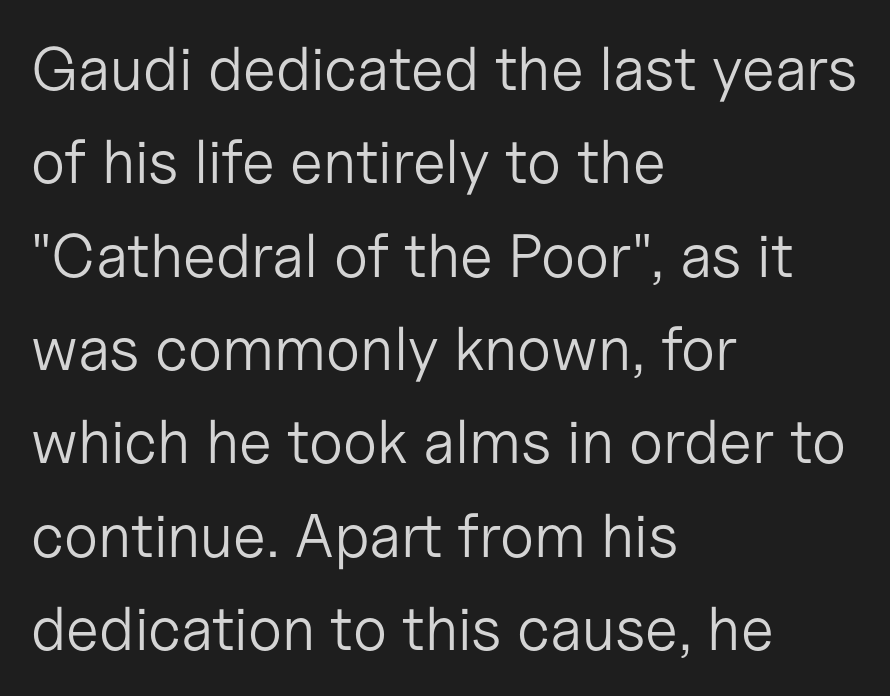
The image shows 61 px light sans-serif type, upright; set left-aligned, normal line spacing (1.53x), normal letter spacing, not underlined; low stroke contrast and a medium x-height.
